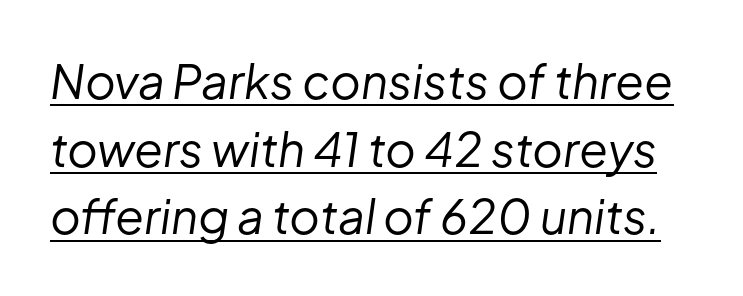
Q: Is the text bold? A: No.
Q: Is the text italic (slanted)? A: Yes, it leans right by about 8 degrees.
Q: Is the text underlined? A: Yes.
Q: Is the spacing between letters normal or unusually wide? A: Normal.
Q: Is the spacing between lines tight, normal or loose? A: Normal.
Q: Width (condensed, normal, or wide)? A: Normal.
Q: Stroke contrast? A: Low.
Q: x-height? A: Medium.
Q: Monospaced? A: No.
